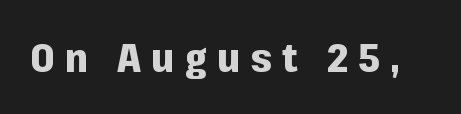
Q: Is the text bold? A: Yes.
Q: Is the text italic (slanted)? A: No, it is upright.
Q: Is the typeface a serif or a sans-serif typeface? A: Sans-serif.
Q: Is the text underlined? A: No.
Q: Is the spacing between letters normal or unusually wide? A: Unusually wide.
Q: Width (condensed, normal, or wide)? A: Normal.
Q: Stroke contrast? A: Low.
Q: x-height? A: Medium.
Q: Monospaced? A: No.
